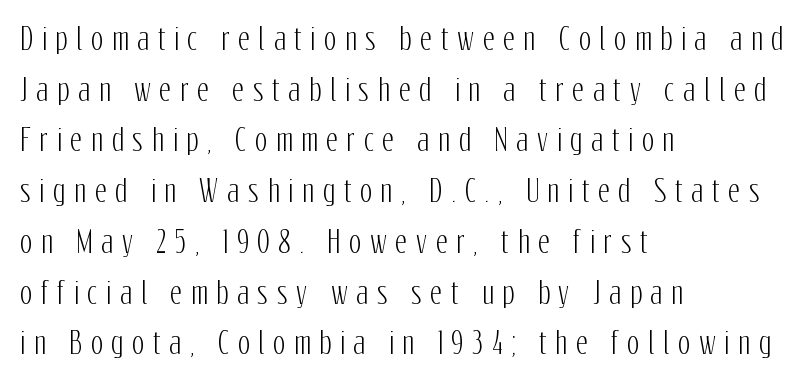
Q: Is the text italic (slanted)? A: No, it is upright.
Q: Is the typeface a serif or a sans-serif typeface? A: Sans-serif.
Q: Is the text underlined? A: No.
Q: How is the paragraph aligned? A: Left-aligned.
Q: Is the spacing between letters normal or unusually wide? A: Unusually wide.
Q: Width (condensed, normal, or wide)? A: Condensed.
Q: Stroke contrast? A: Low.
Q: x-height? A: Medium.
Q: Monospaced? A: No.
